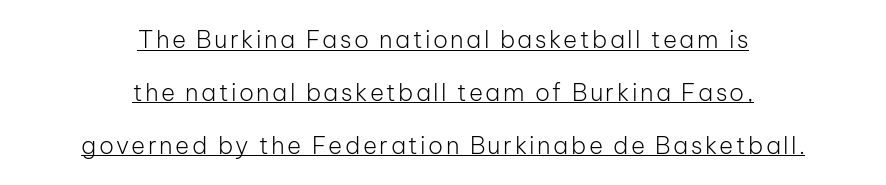
The image shows 24 px text type, upright; set centered, loose line spacing (2.2x), underlined.
